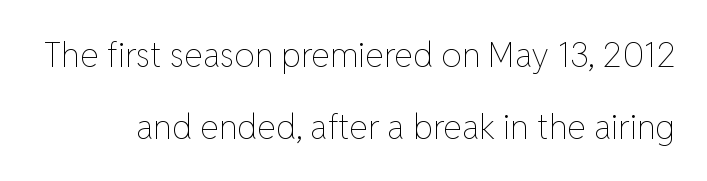
{"italic": "no", "bold": "no", "weight": "thin", "width": "normal", "stroke_contrast": "low", "x_height": "medium", "monospaced": "no", "underline": "no", "line_spacing": "loose", "line_spacing_ratio": 2.11, "letter_spacing": "normal", "letter_spacing_em": 0.0, "glyph_px": 34}
